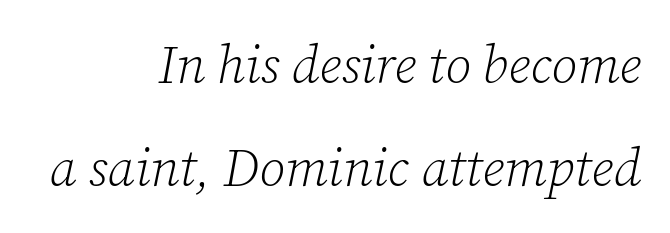
Q: Is the text bold? A: No.
Q: Is the text italic (slanted)? A: Yes, it leans right by about 12 degrees.
Q: Is the typeface a serif or a sans-serif typeface? A: Serif.
Q: Is the text underlined? A: No.
Q: How is the paragraph aligned? A: Right-aligned.
Q: Is the spacing between letters normal or unusually wide? A: Normal.
Q: Is the spacing between lines tight, normal or loose? A: Loose.
Q: Width (condensed, normal, or wide)? A: Normal.
Q: Stroke contrast? A: Low.
Q: x-height? A: Medium.
Q: Monospaced? A: No.
